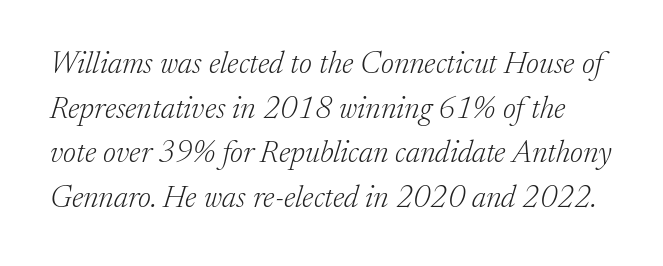
Q: Is the text bold? A: No.
Q: Is the text italic (slanted)? A: Yes, it leans right by about 17 degrees.
Q: Is the typeface a serif or a sans-serif typeface? A: Serif.
Q: Is the text underlined? A: No.
Q: Is the spacing between letters normal or unusually wide? A: Normal.
Q: Is the spacing between lines tight, normal or loose? A: Normal.
Q: Width (condensed, normal, or wide)? A: Normal.
Q: Stroke contrast? A: Low.
Q: x-height? A: Medium.
Q: Monospaced? A: No.
